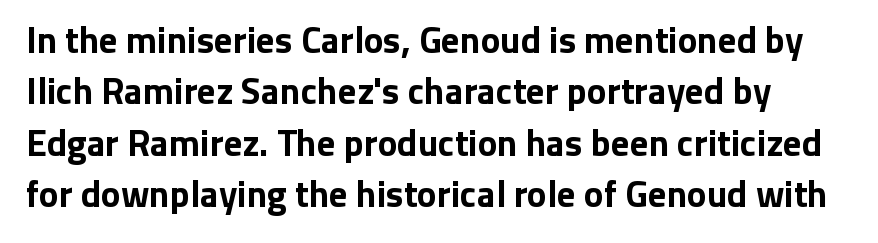
Q: Is the text bold? A: Yes.
Q: Is the text italic (slanted)? A: No, it is upright.
Q: Is the typeface a serif or a sans-serif typeface? A: Sans-serif.
Q: Is the text underlined? A: No.
Q: Is the spacing between letters normal or unusually wide? A: Normal.
Q: Is the spacing between lines tight, normal or loose? A: Normal.
Q: Width (condensed, normal, or wide)? A: Normal.
Q: Stroke contrast? A: Low.
Q: x-height? A: Medium.
Q: Monospaced? A: No.
